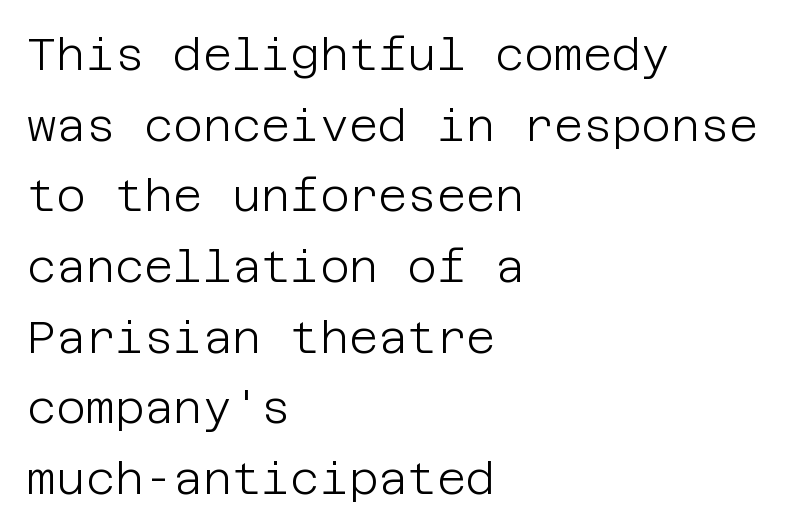
{"serif": "no", "italic": "no", "bold": "no", "weight": "light", "width": "normal", "stroke_contrast": "low", "x_height": "large", "underline": "no", "align": "left", "line_spacing": "normal", "line_spacing_ratio": 1.57, "letter_spacing": "normal", "letter_spacing_em": 0.0, "glyph_px": 45}
